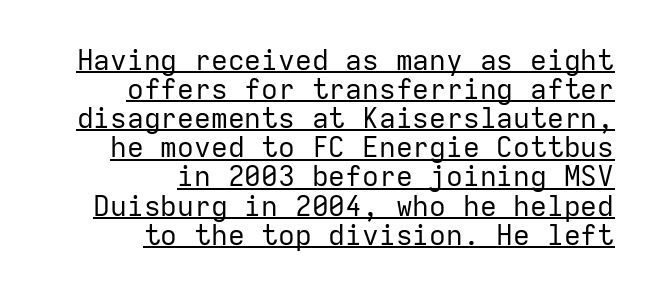
Q: Is the text bold? A: No.
Q: Is the text italic (slanted)? A: No, it is upright.
Q: Is the typeface a serif or a sans-serif typeface? A: Sans-serif.
Q: Is the text underlined? A: Yes.
Q: How is the paragraph aligned? A: Right-aligned.
Q: Is the spacing between letters normal or unusually wide? A: Normal.
Q: Is the spacing between lines tight, normal or loose? A: Tight.
Q: Width (condensed, normal, or wide)? A: Normal.
Q: Stroke contrast? A: Low.
Q: x-height? A: Medium.
Q: Monospaced? A: Yes.
